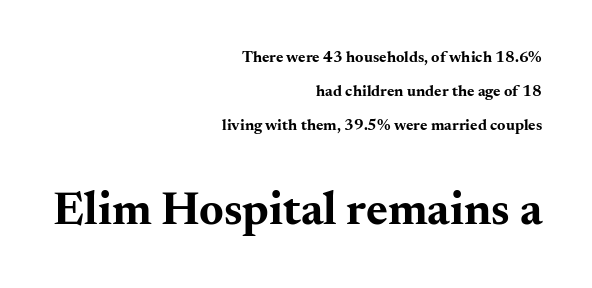
The image shows 47 px bold, wide serif type, upright; set right-aligned, loose line spacing (2.12x), normal letter spacing, not underlined; the second (bottom) block is 2.94x larger; medium stroke contrast and a small x-height.
